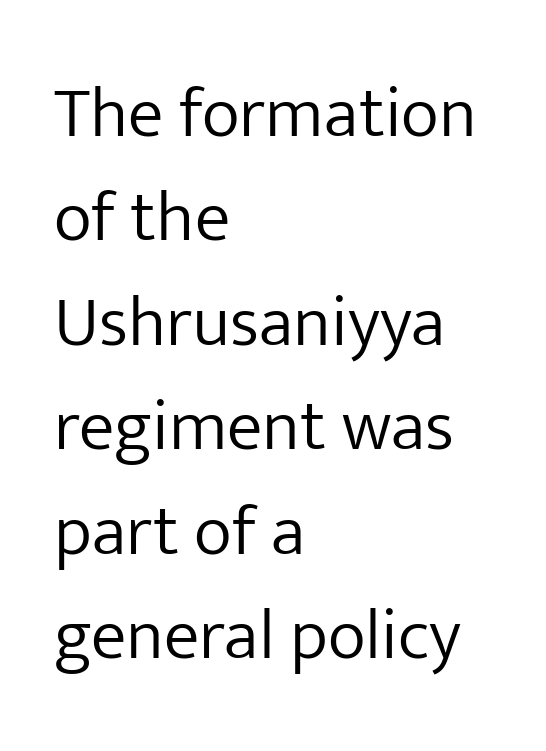
Q: Is the text bold? A: No.
Q: Is the text italic (slanted)? A: No, it is upright.
Q: Is the typeface a serif or a sans-serif typeface? A: Sans-serif.
Q: Is the text underlined? A: No.
Q: How is the paragraph aligned? A: Left-aligned.
Q: Is the spacing between letters normal or unusually wide? A: Normal.
Q: Is the spacing between lines tight, normal or loose? A: Normal.
Q: Width (condensed, normal, or wide)? A: Normal.
Q: Stroke contrast? A: Low.
Q: x-height? A: Medium.
Q: Monospaced? A: No.
